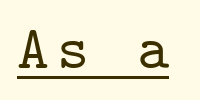
Q: Is the text italic (slanted)? A: No, it is upright.
Q: Is the typeface a serif or a sans-serif typeface? A: Serif.
Q: Is the text underlined? A: Yes.
Q: Width (condensed, normal, or wide)? A: Normal.
Q: Stroke contrast? A: Low.
Q: x-height? A: Medium.
Q: Monospaced? A: Yes.
